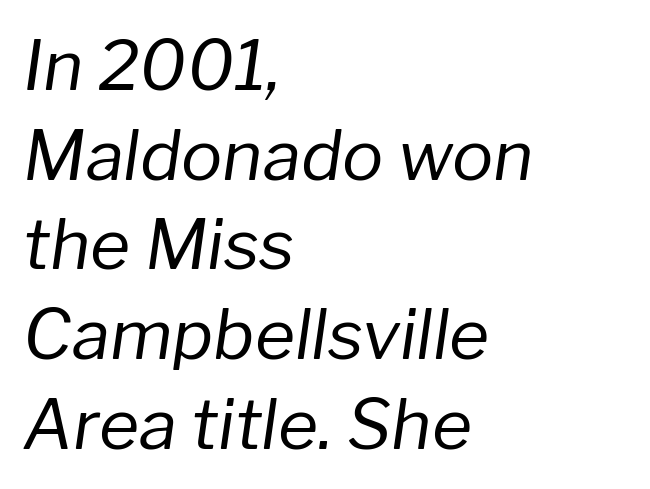
Left-aligned paragraph, ragged on the right. You can tell it's italic because the verticals aren't actually vertical. The face used here is proportionally spaced, like ordinary book or web type. Each word holds together tightly as a unit, with standard inter-letter gaps. If you measured baseline to baseline, you'd find a middling distance.
